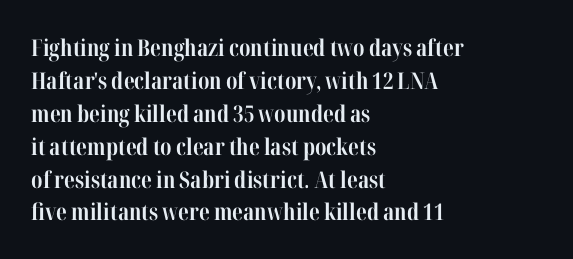
{"italic": "no", "bold": "yes", "underline": "no", "align": "left", "line_spacing": "normal", "line_spacing_ratio": 1.43, "letter_spacing": "normal", "letter_spacing_em": 0.0, "glyph_px": 23}
